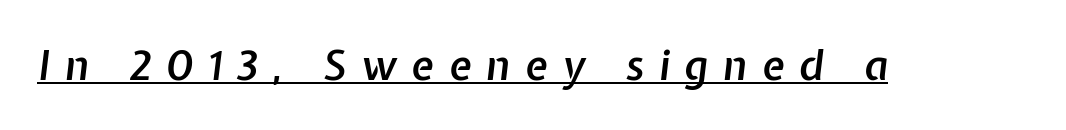
The image shows 41 px semibold type, italic (leaning right); set unusually wide letter spacing (+0.36 em), underlined; low stroke contrast and a medium x-height.
